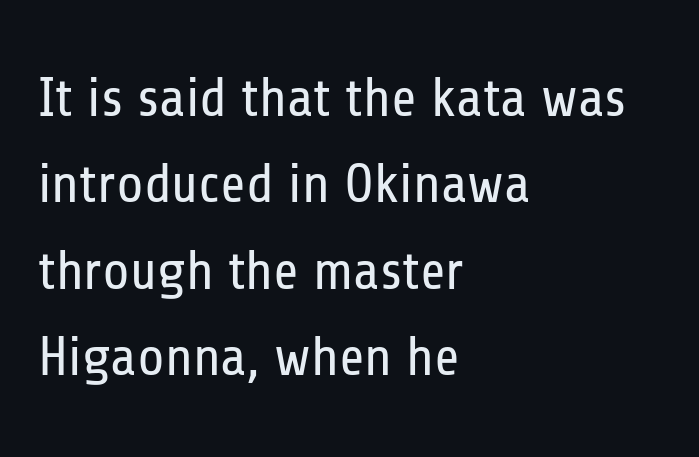
{"serif": "no", "italic": "no", "bold": "no", "weight": "regular", "width": "condensed", "stroke_contrast": "low", "x_height": "medium", "monospaced": "no", "underline": "no", "align": "left", "line_spacing": "normal", "line_spacing_ratio": 1.57, "letter_spacing": "normal", "letter_spacing_em": 0.0, "glyph_px": 55}
